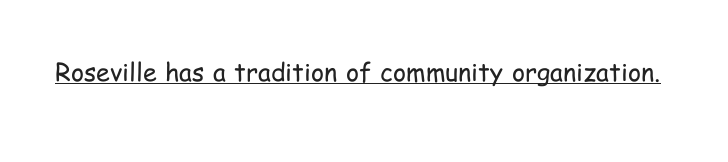
{"italic": "no", "bold": "no", "underline": "yes", "letter_spacing": "normal", "letter_spacing_em": 0.0, "glyph_px": 25}
